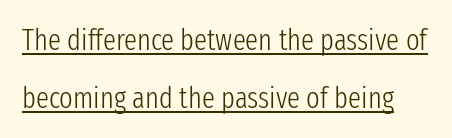
{"serif": "no", "italic": "no", "bold": "no", "weight": "light", "width": "condensed", "stroke_contrast": "low", "x_height": "medium", "monospaced": "no", "underline": "yes", "line_spacing": "loose", "line_spacing_ratio": 2.0, "letter_spacing": "normal", "letter_spacing_em": 0.0, "glyph_px": 29}
